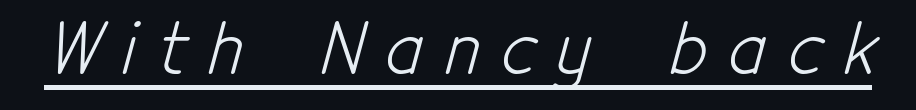
The image shows 69 px light, condensed sans-serif type; set unusually wide letter spacing (+0.31 em), underlined; low stroke contrast and a medium x-height.
